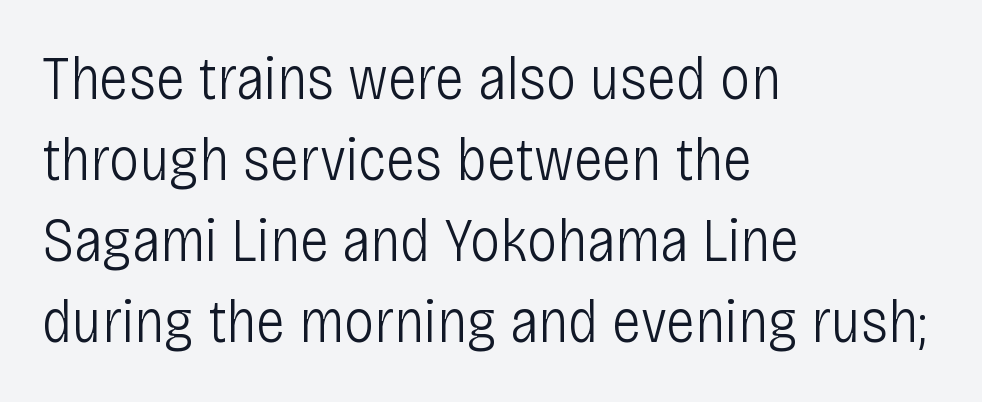
Q: Is the text bold? A: No.
Q: Is the text italic (slanted)? A: No, it is upright.
Q: Is the typeface a serif or a sans-serif typeface? A: Sans-serif.
Q: Is the text underlined? A: No.
Q: How is the paragraph aligned? A: Left-aligned.
Q: Is the spacing between letters normal or unusually wide? A: Normal.
Q: Is the spacing between lines tight, normal or loose? A: Normal.
Q: Width (condensed, normal, or wide)? A: Condensed.
Q: Stroke contrast? A: Low.
Q: x-height? A: Large.
Q: Monospaced? A: No.
